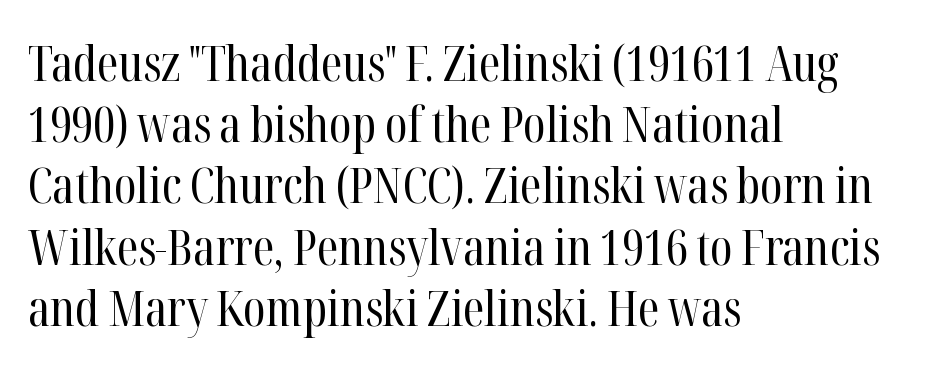
{"serif": "yes", "italic": "no", "bold": "no", "weight": "regular", "width": "condensed", "stroke_contrast": "high", "x_height": "medium", "monospaced": "no", "underline": "no", "align": "left", "line_spacing": "normal", "line_spacing_ratio": 1.25, "letter_spacing": "normal", "letter_spacing_em": 0.0, "glyph_px": 49}
